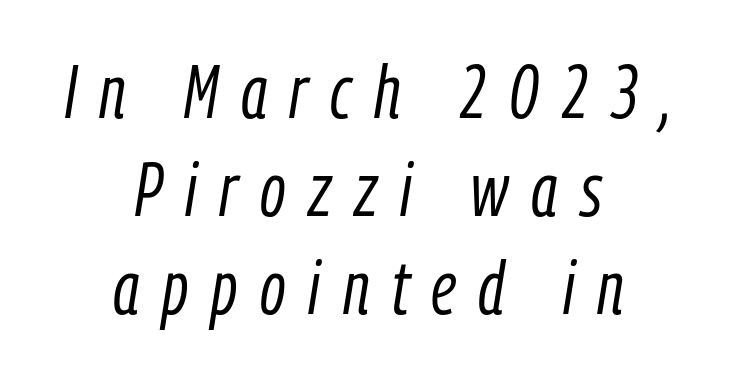
The image shows 75 px light, condensed type, italic (leaning right); set centered, normal line spacing (1.31x), unusually wide letter spacing (+0.3 em), not underlined; low stroke contrast and a medium x-height.
